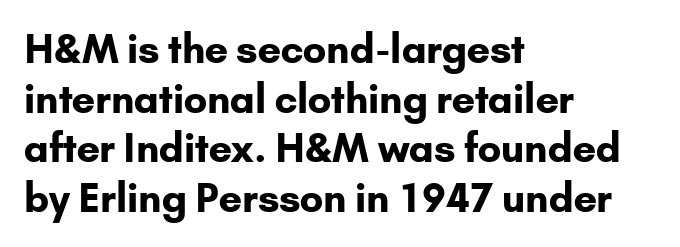
The block of text has a typical density, with ordinary space between rows. The passage is arranged the way most books set body copy — flush left. I'd describe the lettering as bold — thick and assertive. Just letters on the line, the space beneath them empty. Check where the strokes stop: nothing finishes them off — pure sans.
